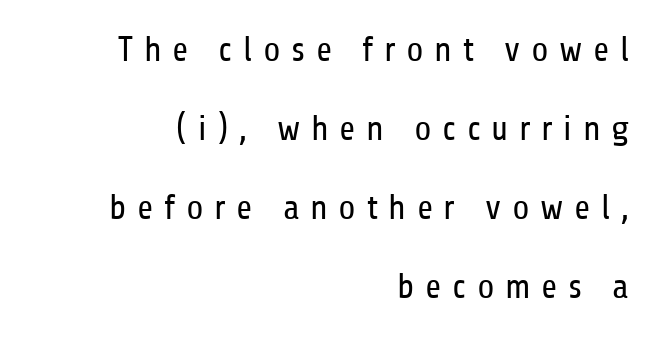
Clear beneath every line of the passage. Interline gaps are noticeably wide in this sample. No italicization has been applied; the sample stays upright. Look at the bottom of the vertical strokes: they stop flat, with no serifs.
